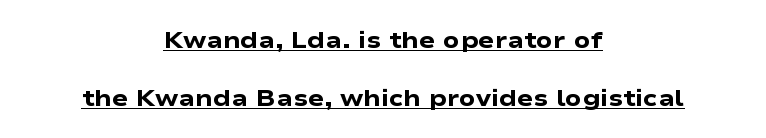
{"italic": "no", "bold": "yes", "underline": "yes", "align": "center", "line_spacing": "loose", "line_spacing_ratio": 2.4, "letter_spacing": "normal", "letter_spacing_em": 0.0, "glyph_px": 24}
